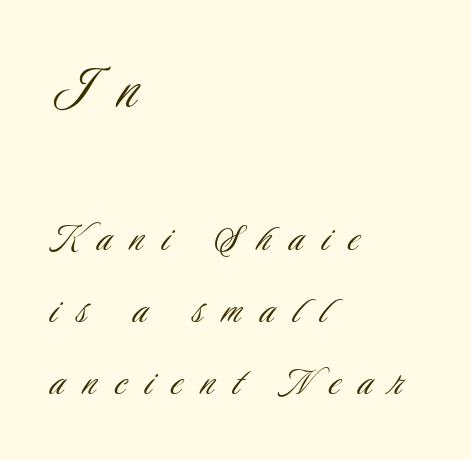
{"serif": "no", "bold": "no", "weight": "light", "width": "condensed", "stroke_contrast": "low", "x_height": "small", "monospaced": "no", "underline": "no", "align": "left", "line_spacing": "normal", "line_spacing_ratio": 1.6, "letter_spacing": "wide", "letter_spacing_em": 0.42, "larger_block": "first", "size_ratio": 1.49, "glyph_px": 67}
